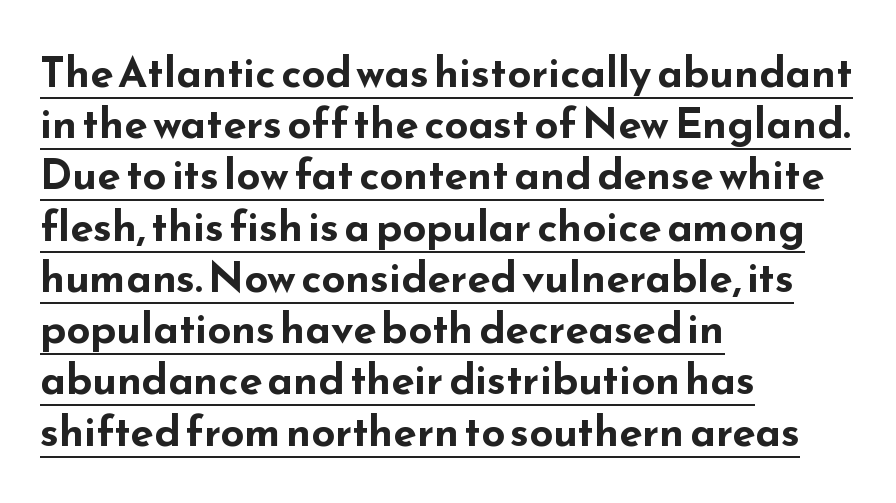
Q: Is the text bold? A: Yes.
Q: Is the text italic (slanted)? A: No, it is upright.
Q: Is the typeface a serif or a sans-serif typeface? A: Sans-serif.
Q: Is the text underlined? A: Yes.
Q: How is the paragraph aligned? A: Left-aligned.
Q: Is the spacing between letters normal or unusually wide? A: Normal.
Q: Width (condensed, normal, or wide)? A: Wide.
Q: Stroke contrast? A: Low.
Q: x-height? A: Small.
Q: Monospaced? A: No.
